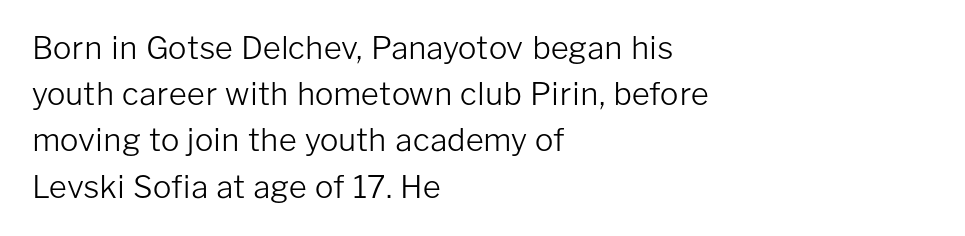
Q: Is the text bold? A: No.
Q: Is the text italic (slanted)? A: No, it is upright.
Q: Is the typeface a serif or a sans-serif typeface? A: Sans-serif.
Q: Is the text underlined? A: No.
Q: How is the paragraph aligned? A: Left-aligned.
Q: Is the spacing between letters normal or unusually wide? A: Normal.
Q: Is the spacing between lines tight, normal or loose? A: Normal.
Q: Width (condensed, normal, or wide)? A: Normal.
Q: Stroke contrast? A: Low.
Q: x-height? A: Medium.
Q: Monospaced? A: No.
